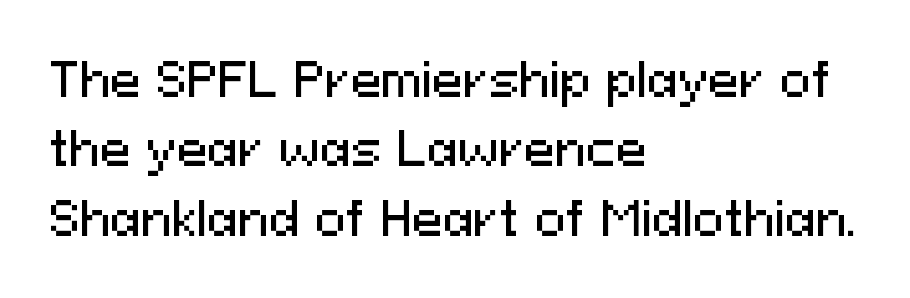
This sample is left-justified, so line endings fall wherever the words run out. The passage shown stacks its lines at a standard gap. Is this a sans? Yes — the strokes have no serifs. Nothing unusual about the tracking: characters are spaced as the font intends. This rendering features lettering with no underline.
